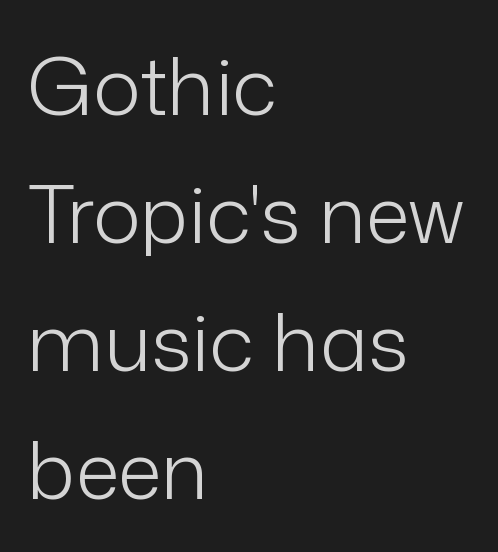
The image shows 80 px light sans-serif type, upright; set left-aligned, normal line spacing (1.6x), normal letter spacing, not underlined; low stroke contrast and a medium x-height.
